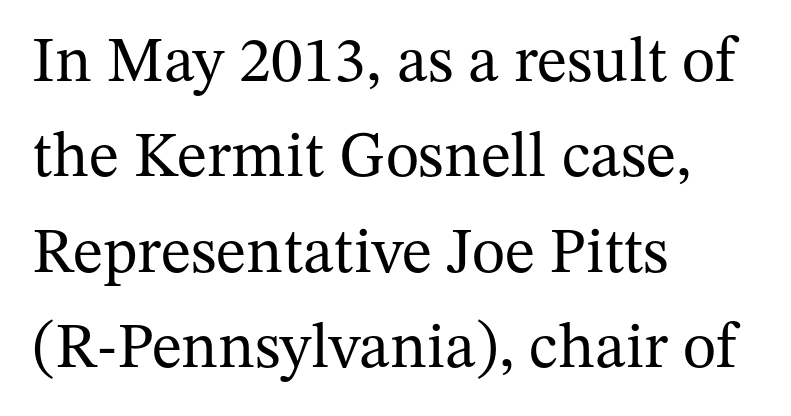
Casual observation: everything's shoved over to the left. The baseline area is clear. You can tell it's not italic because the verticals are truly vertical. This reads as an unemphasized weight, regular at the heaviest. Type style note: has serifs. Short note: letters normally spaced.
